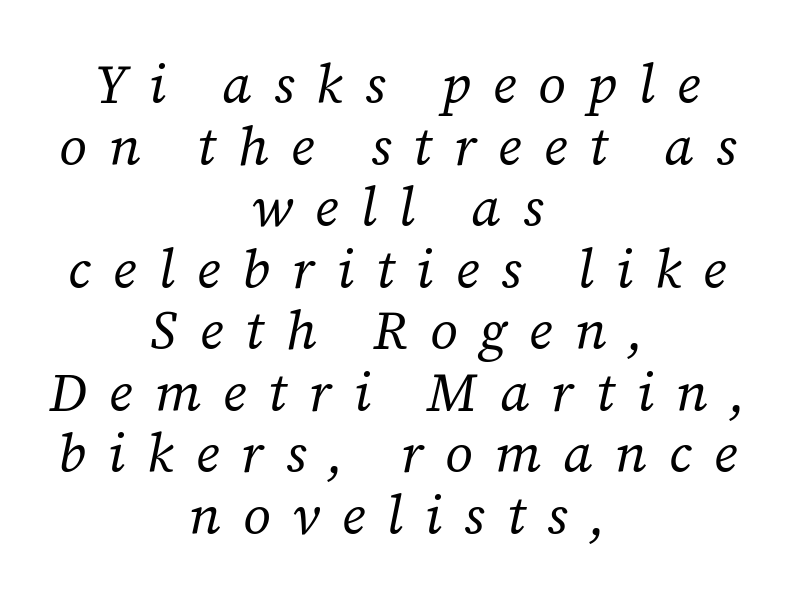
Q: Is the text bold? A: No.
Q: Is the text italic (slanted)? A: Yes, it leans right by about 12 degrees.
Q: Is the typeface a serif or a sans-serif typeface? A: Serif.
Q: Is the text underlined? A: No.
Q: How is the paragraph aligned? A: Centered.
Q: Is the spacing between letters normal or unusually wide? A: Unusually wide.
Q: Is the spacing between lines tight, normal or loose? A: Tight.
Q: Width (condensed, normal, or wide)? A: Normal.
Q: Stroke contrast? A: Low.
Q: x-height? A: Medium.
Q: Monospaced? A: No.
